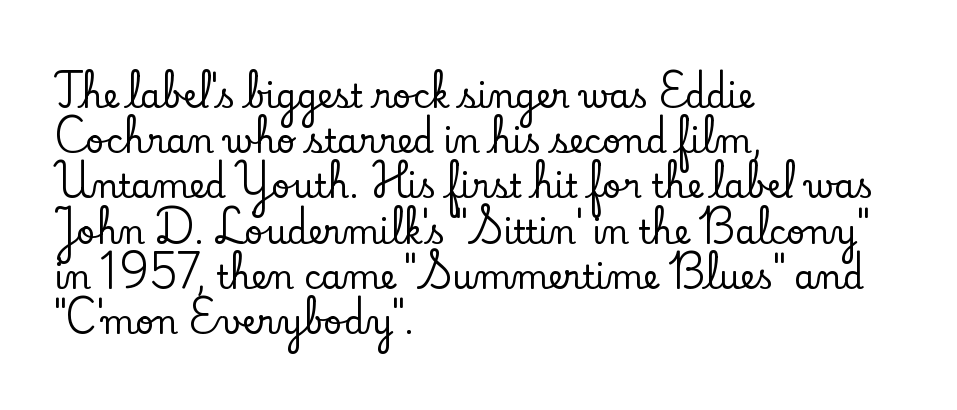
Q: Is the text italic (slanted)? A: No, it is upright.
Q: Is the typeface a serif or a sans-serif typeface? A: Serif.
Q: Is the text underlined? A: No.
Q: How is the paragraph aligned? A: Left-aligned.
Q: Is the spacing between letters normal or unusually wide? A: Normal.
Q: Is the spacing between lines tight, normal or loose? A: Normal.
Q: Width (condensed, normal, or wide)? A: Normal.
Q: Stroke contrast? A: Low.
Q: x-height? A: Small.
Q: Monospaced? A: No.
